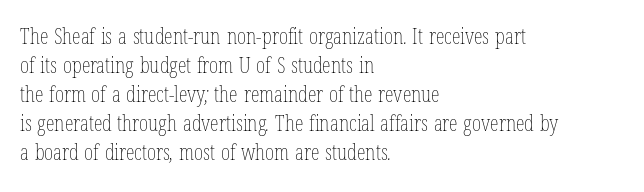
Q: Is the text bold? A: No.
Q: Is the text underlined? A: No.
Q: How is the paragraph aligned? A: Left-aligned.
Q: Is the spacing between letters normal or unusually wide? A: Normal.
Q: Is the spacing between lines tight, normal or loose? A: Normal.
